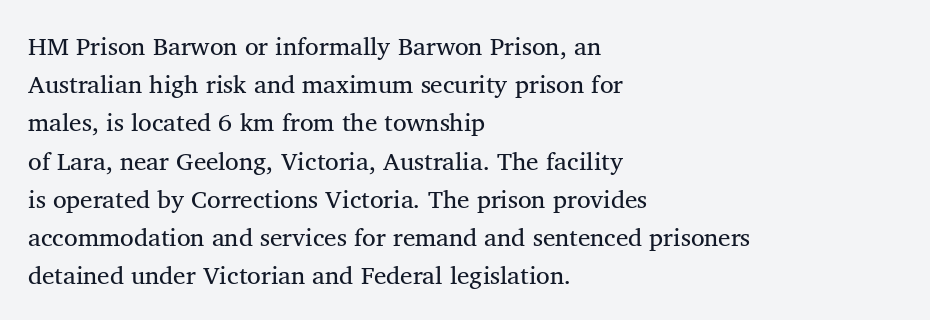
The image shows 25 px text type, upright; set left-aligned, normal line spacing (1.53x), normal letter spacing, not underlined.
